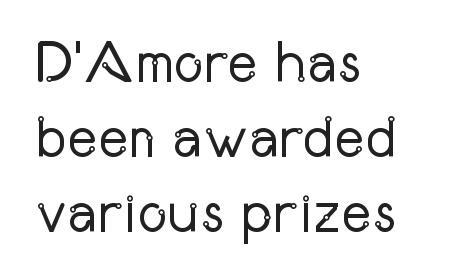
{"serif": "no", "italic": "no", "bold": "no", "weight": "regular", "width": "condensed", "stroke_contrast": "low", "x_height": "medium", "monospaced": "no", "underline": "no", "align": "left", "line_spacing": "normal", "line_spacing_ratio": 1.29, "letter_spacing": "normal", "letter_spacing_em": 0.0, "glyph_px": 58}
